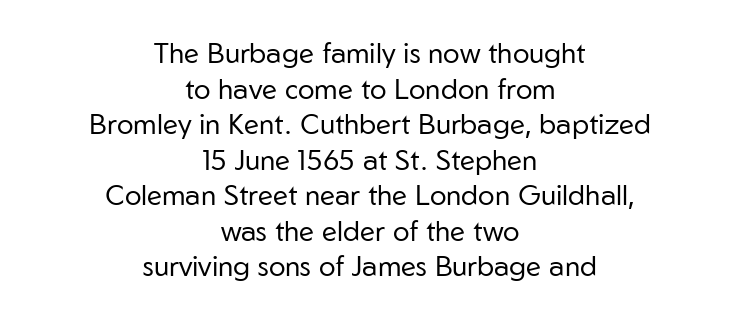
{"serif": "no", "italic": "no", "bold": "no", "weight": "regular", "width": "normal", "stroke_contrast": "low", "x_height": "medium", "monospaced": "no", "underline": "no", "align": "center", "line_spacing": "normal", "line_spacing_ratio": 1.27, "letter_spacing": "normal", "letter_spacing_em": 0.0, "glyph_px": 28}
